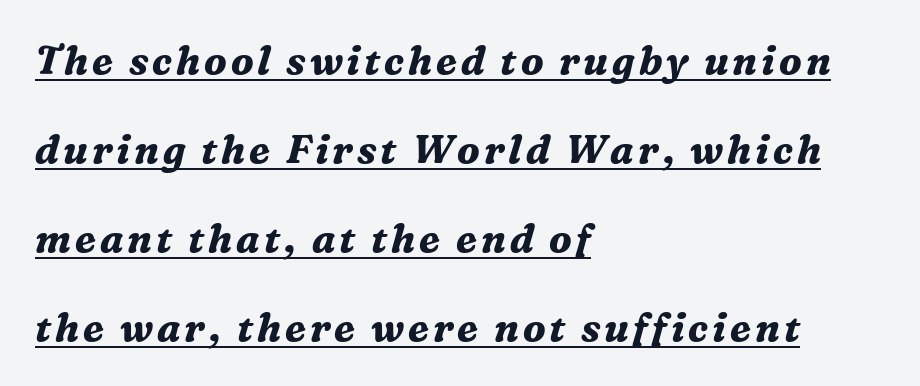
Small tapered or slab feet sit at the stroke ends, so this counts as serif. This is underlined copy, the kind a proofreader might mark for attention. The strokes are fattened all the way to bold. Characters are canted at an angle relative to the baseline's perpendicular.
